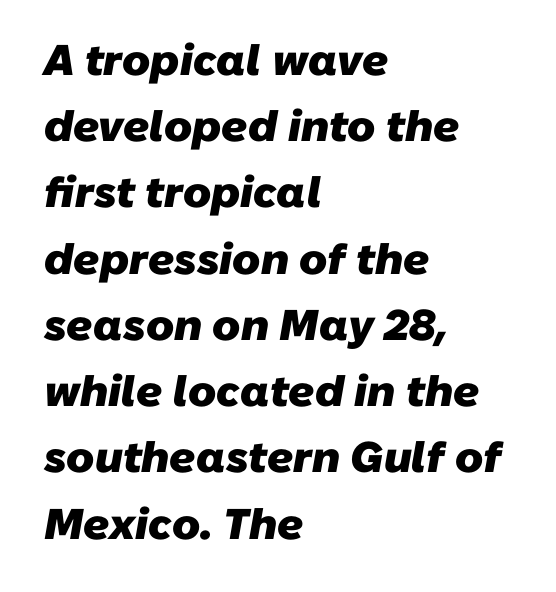
Q: Is the text bold? A: Yes.
Q: Is the typeface a serif or a sans-serif typeface? A: Sans-serif.
Q: Is the text underlined? A: No.
Q: How is the paragraph aligned? A: Left-aligned.
Q: Is the spacing between letters normal or unusually wide? A: Normal.
Q: Is the spacing between lines tight, normal or loose? A: Normal.
Q: Width (condensed, normal, or wide)? A: Normal.
Q: Stroke contrast? A: Low.
Q: x-height? A: Medium.
Q: Monospaced? A: No.
